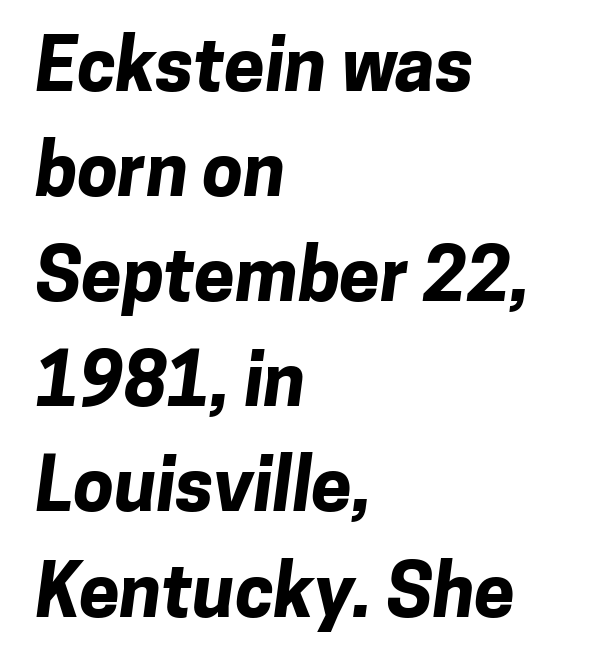
The image shows 73 px bold sans-serif type; set left-aligned, normal line spacing (1.44x), normal letter spacing, not underlined; low stroke contrast and a medium x-height.
